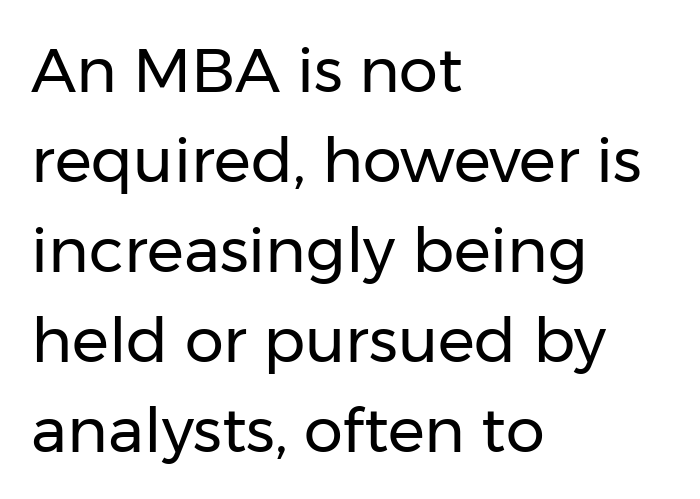
The image shows 62 px regular-weight sans-serif type, upright; set left-aligned, normal line spacing (1.45x), normal letter spacing, not underlined; low stroke contrast and a medium x-height.
